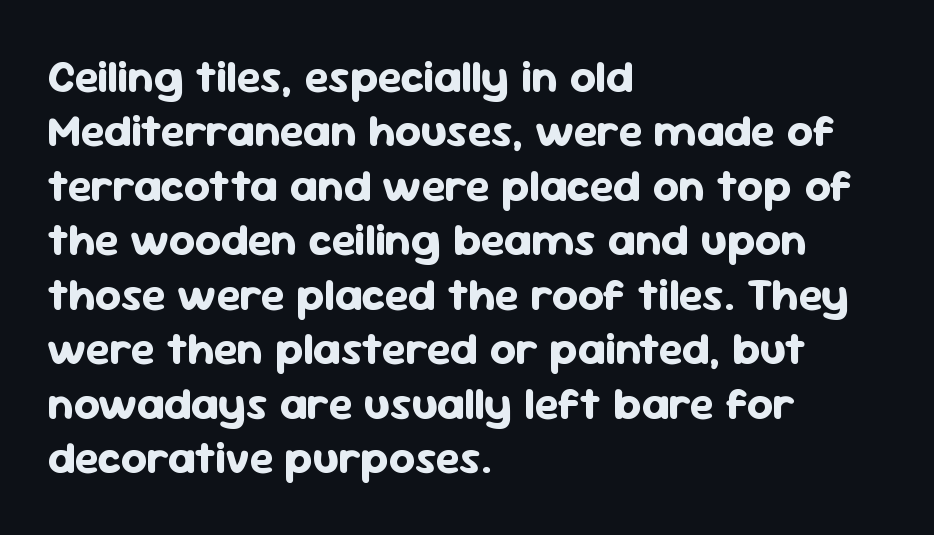
The passage is arranged the way most books set body copy — flush left. The passage shown is typed in a proportional face where columns would drift. I'd call this a sans setting — the letters go barefoot. The lettering stays uniformly vertical, giving the passage a roman look.
